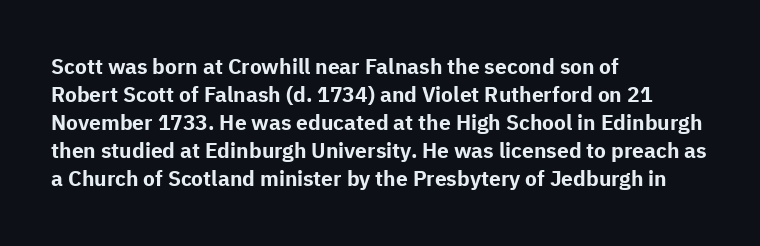
The image shows 21 px bold type, upright; set left-aligned, normal line spacing (1.33x), normal letter spacing, not underlined.
